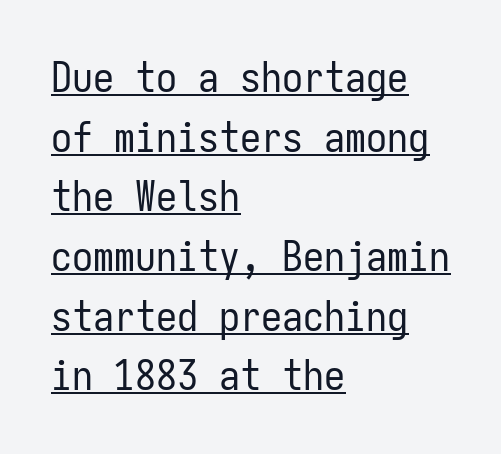
{"serif": "no", "italic": "no", "bold": "no", "weight": "regular", "width": "condensed", "stroke_contrast": "low", "x_height": "medium", "monospaced": "yes", "underline": "yes", "align": "left", "line_spacing": "normal", "line_spacing_ratio": 1.42, "letter_spacing": "normal", "letter_spacing_em": 0.0, "glyph_px": 42}
